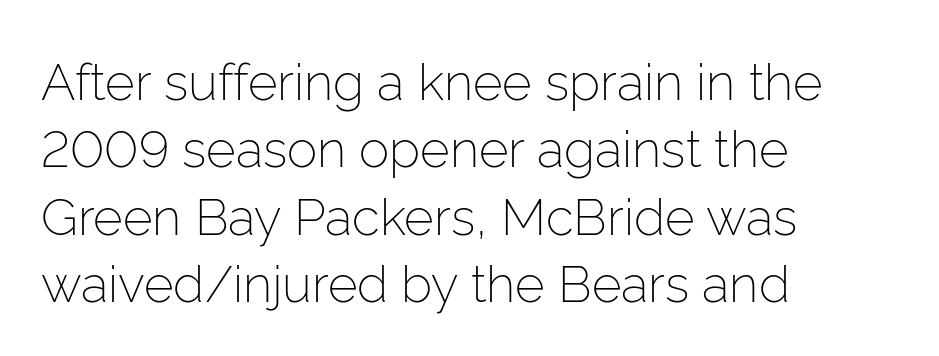
Q: Is the text bold? A: No.
Q: Is the text italic (slanted)? A: No, it is upright.
Q: Is the typeface a serif or a sans-serif typeface? A: Sans-serif.
Q: Is the text underlined? A: No.
Q: How is the paragraph aligned? A: Left-aligned.
Q: Is the spacing between letters normal or unusually wide? A: Normal.
Q: Is the spacing between lines tight, normal or loose? A: Normal.
Q: Width (condensed, normal, or wide)? A: Normal.
Q: Stroke contrast? A: Low.
Q: x-height? A: Medium.
Q: Monospaced? A: No.
